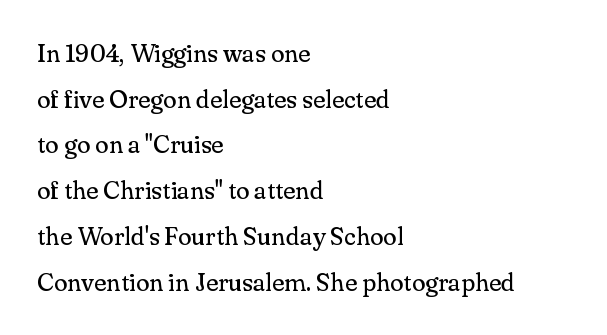
Q: Is the text bold? A: No.
Q: Is the text italic (slanted)? A: No, it is upright.
Q: Is the text underlined? A: No.
Q: How is the paragraph aligned? A: Left-aligned.
Q: Is the spacing between letters normal or unusually wide? A: Normal.
